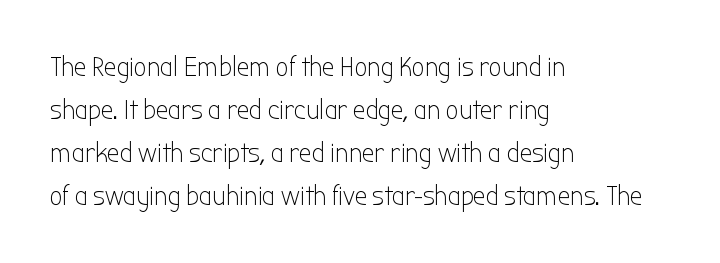
{"serif": "no", "italic": "no", "bold": "no", "weight": "light", "width": "condensed", "stroke_contrast": "low", "x_height": "medium", "monospaced": "no", "underline": "no", "align": "left", "line_spacing": "normal", "line_spacing_ratio": 1.53, "letter_spacing": "normal", "letter_spacing_em": 0.0, "glyph_px": 28}
